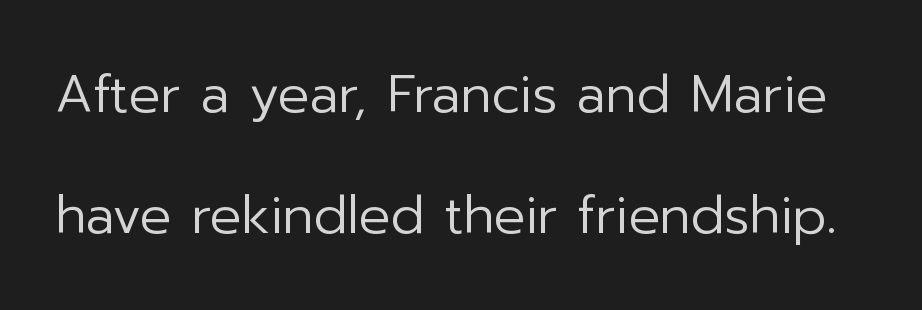
Think standard paragraph weight, or any step lighter than that. To sum up the face: it is a sans, with no serifs. Designer's note — italics off, roman on. What's the leading like? Stretched, with rows far apart. Each row of text sits above clean, open space.
